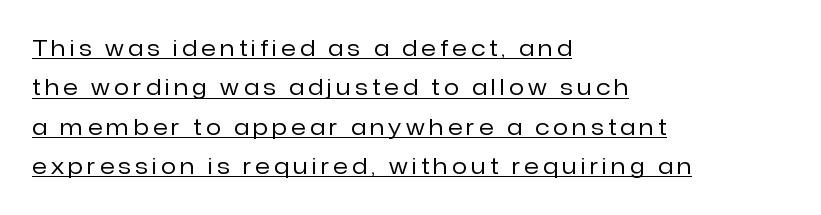
Q: Is the text bold? A: No.
Q: Is the text italic (slanted)? A: No, it is upright.
Q: Is the text underlined? A: Yes.
Q: How is the paragraph aligned? A: Left-aligned.
Q: Is the spacing between letters normal or unusually wide? A: Unusually wide.
